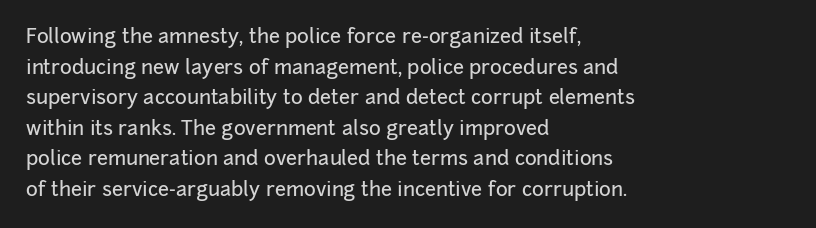
The image shows 20 px text type, upright; set left-aligned, normal line spacing (1.53x), normal letter spacing, not underlined.
